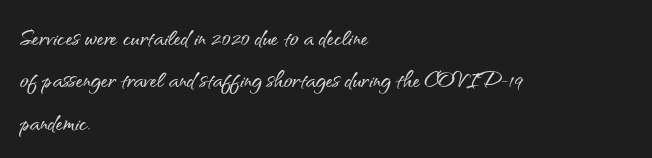
Q: Is the text italic (slanted)? A: Yes.
Q: Is the typeface a serif or a sans-serif typeface? A: Sans-serif.
Q: Is the text underlined? A: No.
Q: How is the paragraph aligned? A: Left-aligned.
Q: Is the spacing between letters normal or unusually wide? A: Normal.
Q: Is the spacing between lines tight, normal or loose? A: Normal.
Q: Width (condensed, normal, or wide)? A: Normal.
Q: Stroke contrast? A: Medium.
Q: x-height? A: Small.
Q: Monospaced? A: No.
